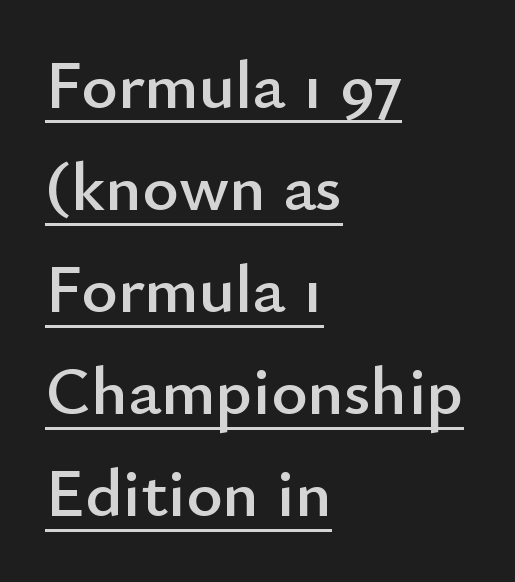
The image shows 69 px sans-serif type, upright; set left-aligned, normal line spacing (1.48x), normal letter spacing, underlined; low stroke contrast and a small x-height.
